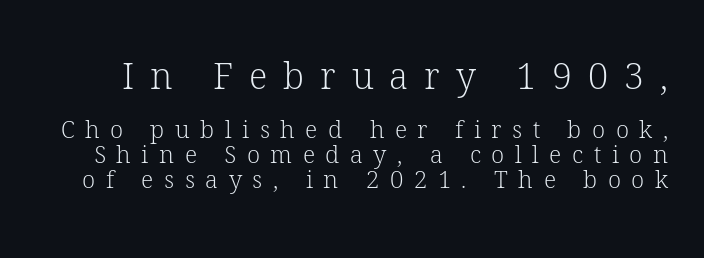
This is serif lettering, the kind often seen in printed books. Character size in the leading block exceeds that of the trailing block. The font is comparable to plain body text, perhaps lighter. Nobody drew a line under any word here. Summary of vertical rhythm: compact, with narrow interline spacing. Is this a fixed-width face? No — the glyphs have proportional, varying widths.
